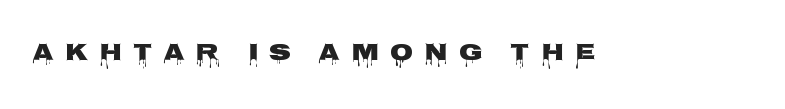
Q: Is the text italic (slanted)? A: No, it is upright.
Q: Is the text underlined? A: No.
Q: Is the spacing between letters normal or unusually wide? A: Unusually wide.
